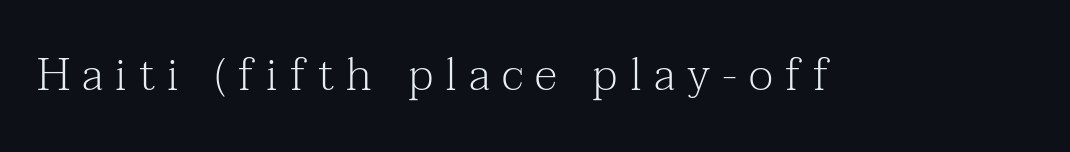
Type style note: has serifs. These lines are rendered in a variable-pitch font. If you drew a line through each stem, it would be perfectly vertical. The space directly below the letters is spotless. Substantial extra tracking has been applied to these lines.
